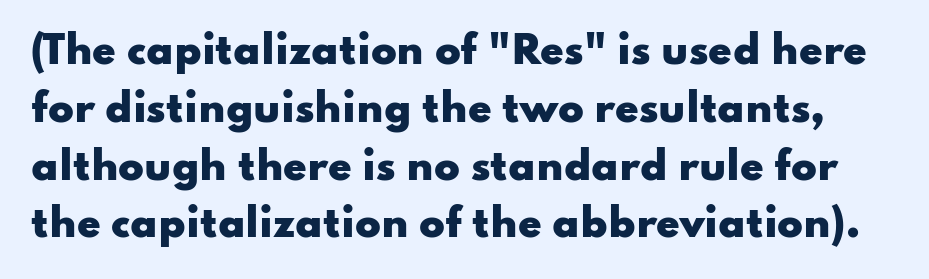
Observe the absence of serifs on each vertical stroke in this sample. This sample uses an upright cut, with every glyph sitting square on the baseline. The rendering uses a moderate line-height, typical for paragraphs. Observe the ordinary spacing: letters are neighbours, not strangers. Does the weight exceed regular? Yes, all the way to bold.
